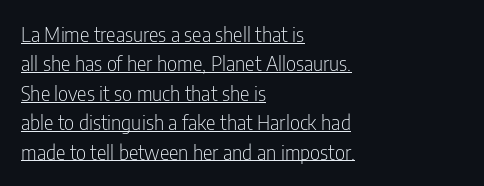
The image shows 20 px text type, upright; set left-aligned, normal line spacing (1.47x), normal letter spacing, underlined.
